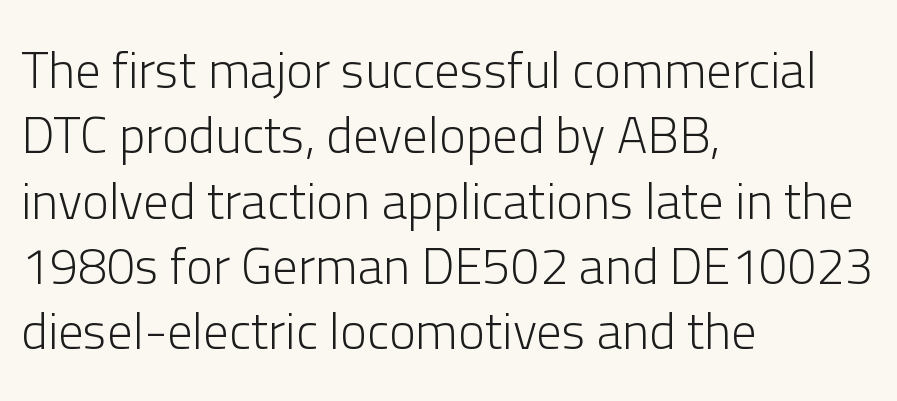
You could not count columns in this text — the font is proportionally spaced. A bare baseline throughout the passage. Think standard paragraph weight, or any step lighter than that. Tracking here is standard; glyphs follow each other at the usual distance. Rows of type keep a routine distance in the vertical direction.
